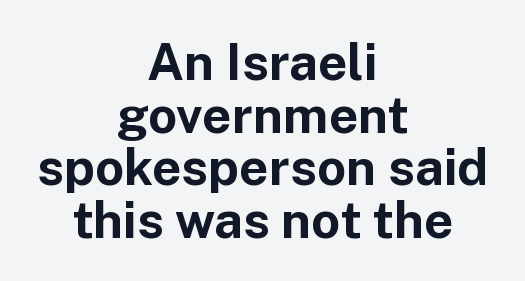
{"serif": "no", "italic": "no", "bold": "yes", "weight": "bold", "width": "normal", "stroke_contrast": "low", "x_height": "medium", "monospaced": "no", "underline": "no", "align": "center", "line_spacing": "tight", "line_spacing_ratio": 1.03, "letter_spacing": "normal", "letter_spacing_em": 0.0, "glyph_px": 51}
